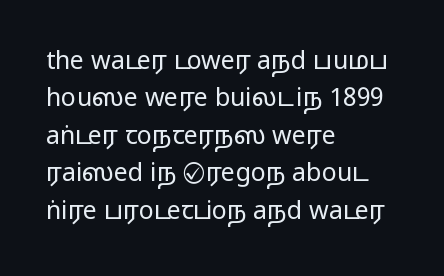
Q: Is the text bold? A: No.
Q: Is the text italic (slanted)? A: No, it is upright.
Q: Is the text underlined? A: No.
Q: How is the paragraph aligned? A: Left-aligned.
Q: Is the spacing between letters normal or unusually wide? A: Normal.
Q: Is the spacing between lines tight, normal or loose? A: Normal.
